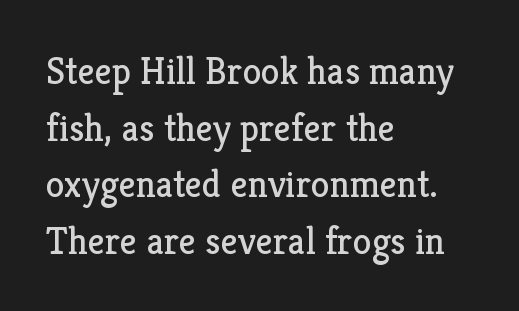
{"serif": "yes", "italic": "no", "bold": "no", "weight": "regular", "width": "normal", "stroke_contrast": "low", "x_height": "medium", "monospaced": "no", "underline": "no", "align": "left", "line_spacing": "normal", "line_spacing_ratio": 1.49, "letter_spacing": "normal", "letter_spacing_em": 0.0, "glyph_px": 38}
